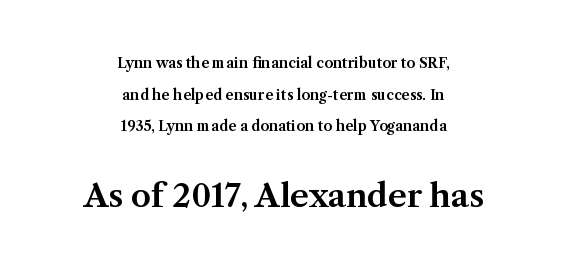
{"serif": "yes", "italic": "no", "width": "normal", "stroke_contrast": "medium", "x_height": "medium", "monospaced": "no", "underline": "no", "align": "center", "line_spacing": "loose", "line_spacing_ratio": 2.26, "letter_spacing": "normal", "letter_spacing_em": 0.0, "larger_block": "second", "size_ratio": 2.29, "glyph_px": 32}
